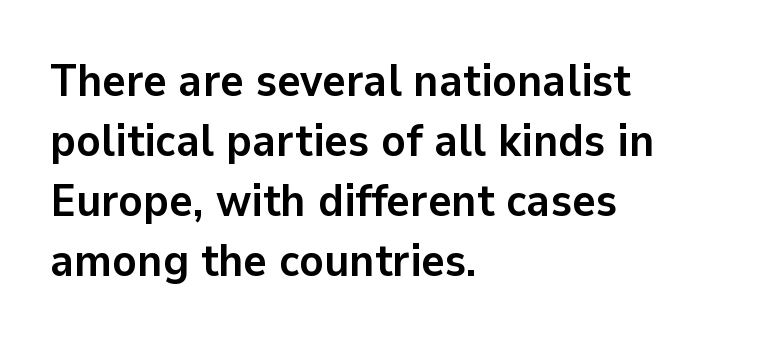
Q: Is the text bold? A: Yes.
Q: Is the text italic (slanted)? A: No, it is upright.
Q: Is the typeface a serif or a sans-serif typeface? A: Sans-serif.
Q: Is the text underlined? A: No.
Q: How is the paragraph aligned? A: Left-aligned.
Q: Is the spacing between letters normal or unusually wide? A: Normal.
Q: Is the spacing between lines tight, normal or loose? A: Normal.
Q: Width (condensed, normal, or wide)? A: Normal.
Q: Stroke contrast? A: Low.
Q: x-height? A: Medium.
Q: Monospaced? A: No.
